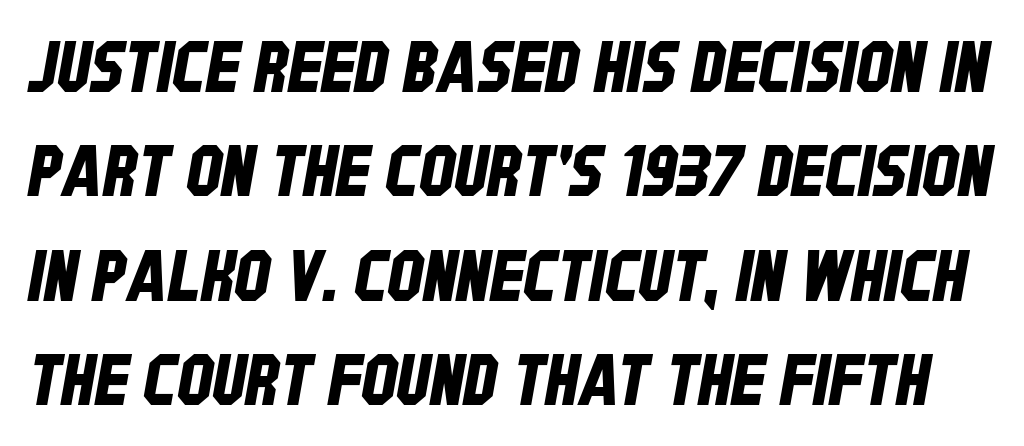
Each letter keeps its own natural width here, so spacing adapts to shape. The font family rendered here belongs to the sans-serif group. Honestly, there is no underline to notice here at all. Leading: standard. The rendering keeps characters at their native spacing.
